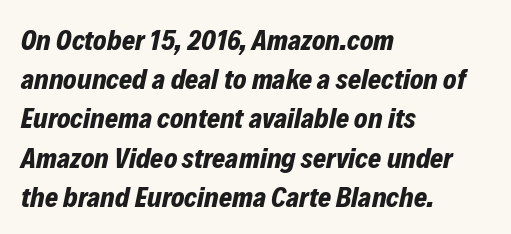
The passage shown has conventional tracking throughout. Is the type bold? Yes — the strokes are clearly thick and heavy. Evenly set lines give the paragraph a standard silhouette. These lines are set flush left with a ragged right edge.
